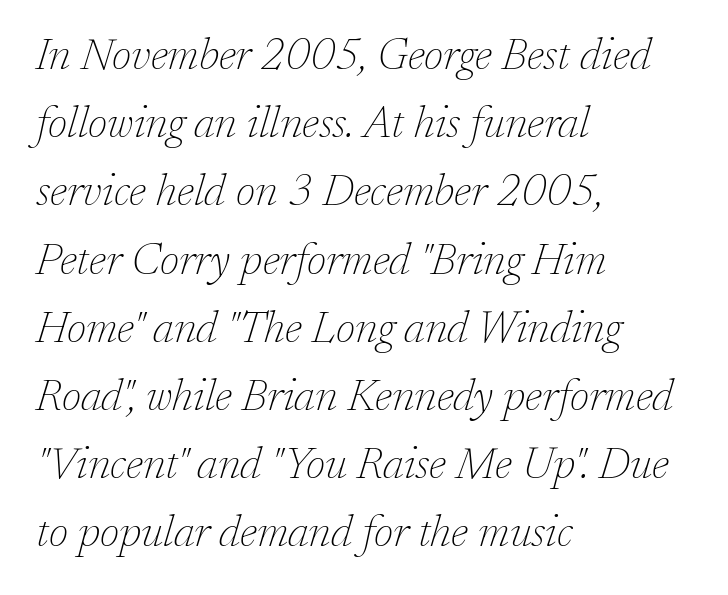
The setting favours the left margin, as ordinary paragraphs usually do. What kind of face is this? One with serifs. Descender tails drop into unmarked territory. Caption: standard tracking, unaltered. Weight: not bold — regular or lighter.
